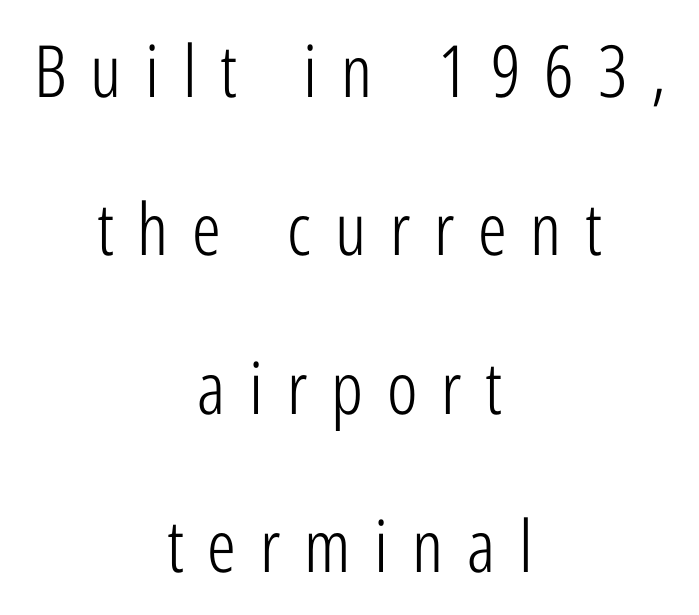
Q: Is the text bold? A: No.
Q: Is the text italic (slanted)? A: No, it is upright.
Q: Is the typeface a serif or a sans-serif typeface? A: Sans-serif.
Q: Is the text underlined? A: No.
Q: How is the paragraph aligned? A: Centered.
Q: Is the spacing between letters normal or unusually wide? A: Unusually wide.
Q: Is the spacing between lines tight, normal or loose? A: Loose.
Q: Width (condensed, normal, or wide)? A: Condensed.
Q: Stroke contrast? A: Low.
Q: x-height? A: Medium.
Q: Monospaced? A: No.
